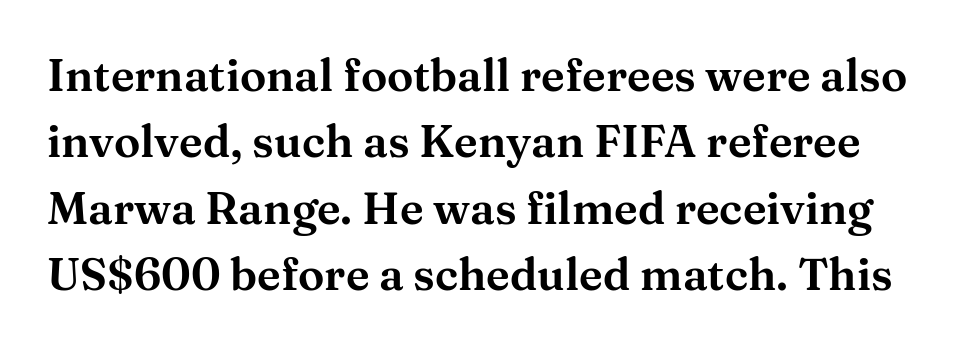
Q: Is the text italic (slanted)? A: No, it is upright.
Q: Is the typeface a serif or a sans-serif typeface? A: Serif.
Q: Is the text underlined? A: No.
Q: Is the spacing between letters normal or unusually wide? A: Normal.
Q: Is the spacing between lines tight, normal or loose? A: Normal.
Q: Width (condensed, normal, or wide)? A: Wide.
Q: Stroke contrast? A: Medium.
Q: x-height? A: Medium.
Q: Monospaced? A: No.
